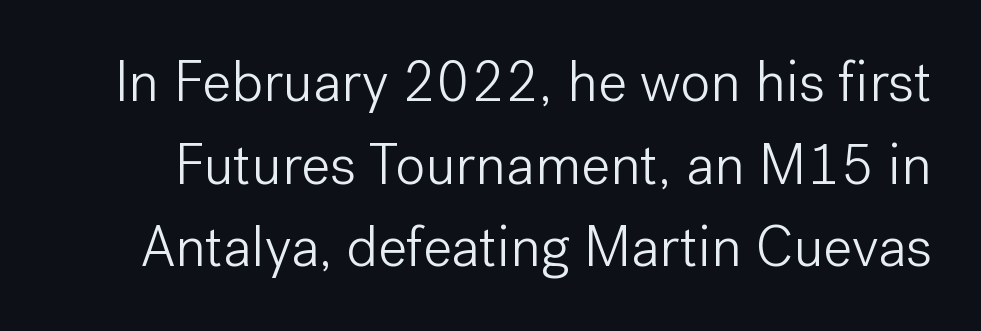
The passage shown is typed in a proportional face where columns would drift. The line texture is even and compact thanks to regular tracking. This rendering features lettering with no underline. Observe the absence of serifs on each vertical stroke in this sample.
